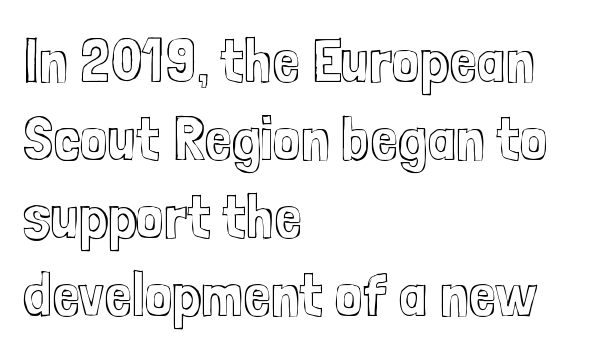
{"italic": "no", "width": "condensed", "x_height": "medium", "monospaced": "no", "underline": "no", "align": "left", "line_spacing": "normal", "line_spacing_ratio": 1.26, "letter_spacing": "normal", "letter_spacing_em": 0.0, "glyph_px": 62}
